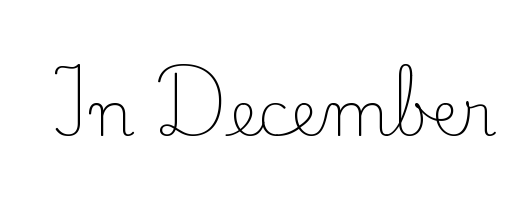
Summary of weight: not heavy and not bold. Each letter's strokes conclude with small projecting serifs. The face used here is proportionally spaced, like ordinary book or web type. The letters sit at their default tracking, neither squeezed nor spread. Unmarked baselines from the first word to the last.
